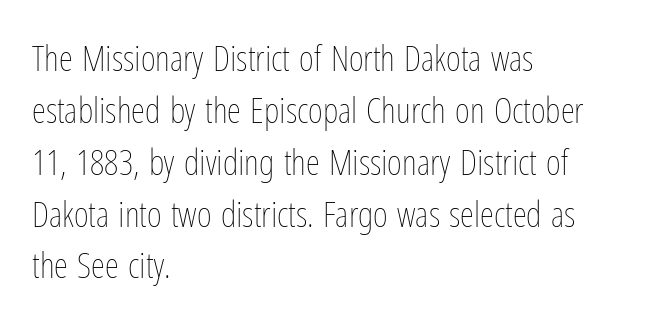
{"italic": "no", "bold": "no", "weight": "thin", "width": "condensed", "stroke_contrast": "low", "x_height": "medium", "monospaced": "no", "underline": "no", "align": "left", "line_spacing": "normal", "line_spacing_ratio": 1.44, "letter_spacing": "normal", "letter_spacing_em": 0.0, "glyph_px": 36}
